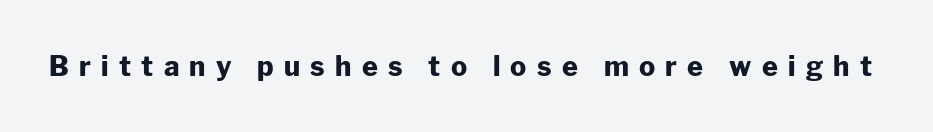
{"italic": "no", "bold": "yes", "underline": "no", "letter_spacing": "wide", "letter_spacing_em": 0.38, "glyph_px": 27}
